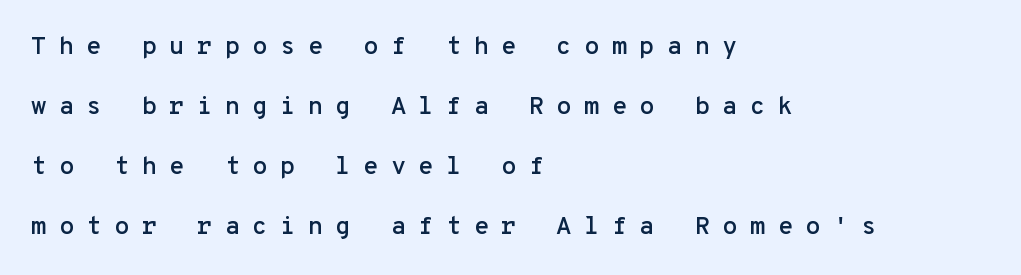
Q: Is the text italic (slanted)? A: No, it is upright.
Q: Is the text underlined? A: No.
Q: How is the paragraph aligned? A: Left-aligned.
Q: Is the spacing between letters normal or unusually wide? A: Unusually wide.
Q: Is the spacing between lines tight, normal or loose? A: Loose.
